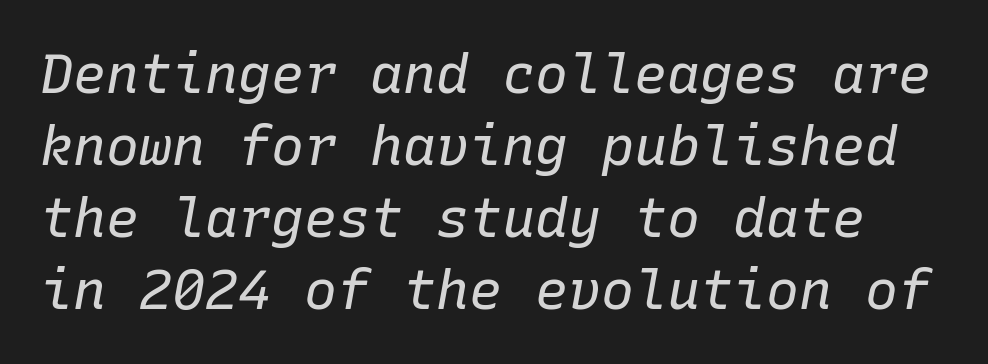
Every character sits at an angle, as italics do. These lines sit exactly where default settings would place them. Note the uniform advance width — an 'i' takes as much space as an 'm'. Type without underlining. The font sits on the lighter half of the weight spectrum, regular included. Inter-character spacing is left at the font's built-in metrics.
